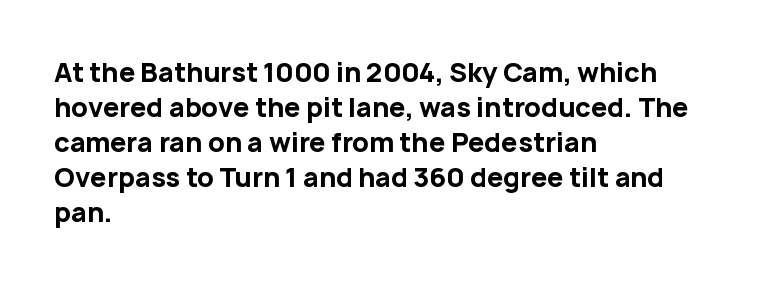
Q: Is the text bold? A: Yes.
Q: Is the text italic (slanted)? A: No, it is upright.
Q: Is the text underlined? A: No.
Q: How is the paragraph aligned? A: Left-aligned.
Q: Is the spacing between letters normal or unusually wide? A: Normal.
Q: Is the spacing between lines tight, normal or loose? A: Normal.
